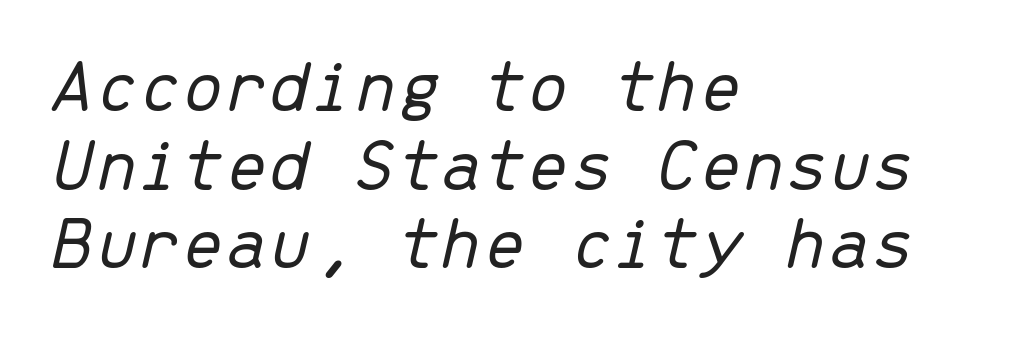
The image shows 77 px light type, italic (leaning right), monospaced; set left-aligned, tight line spacing (1.02x), normal letter spacing, not underlined; low stroke contrast and a medium x-height.
